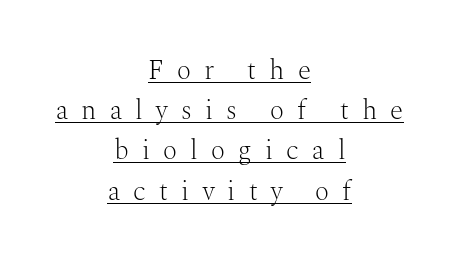
Q: Is the text bold? A: No.
Q: Is the text italic (slanted)? A: No, it is upright.
Q: Is the text underlined? A: Yes.
Q: How is the paragraph aligned? A: Centered.
Q: Is the spacing between letters normal or unusually wide? A: Unusually wide.
Q: Is the spacing between lines tight, normal or loose? A: Normal.
